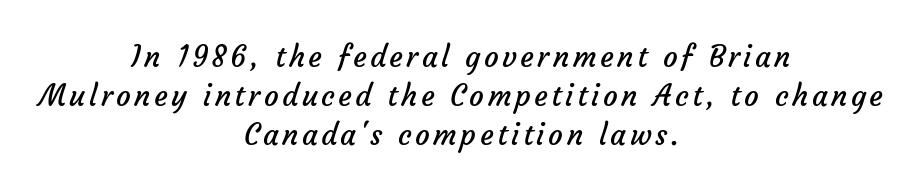
{"serif": "no", "bold": "no", "weight": "regular", "width": "normal", "stroke_contrast": "low", "x_height": "medium", "monospaced": "no", "underline": "no", "align": "center", "line_spacing": "normal", "line_spacing_ratio": 1.35, "glyph_px": 29}
